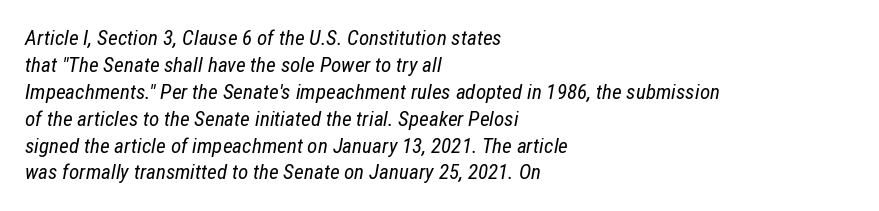
{"italic": "yes", "lean": "right", "slant_degrees": 12, "bold": "no", "underline": "no", "align": "left", "line_spacing": "normal", "line_spacing_ratio": 1.28, "letter_spacing": "normal", "letter_spacing_em": 0.0, "glyph_px": 21}
